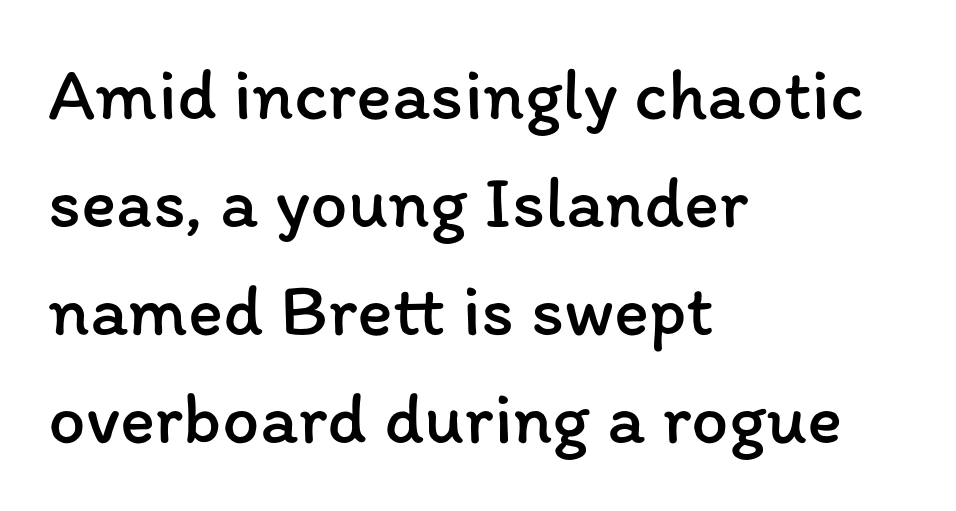
{"italic": "no", "bold": "no", "weight": "regular", "width": "normal", "stroke_contrast": "low", "x_height": "medium", "monospaced": "no", "underline": "no", "align": "left", "line_spacing": "normal", "line_spacing_ratio": 1.46, "letter_spacing": "normal", "letter_spacing_em": 0.0, "glyph_px": 74}
